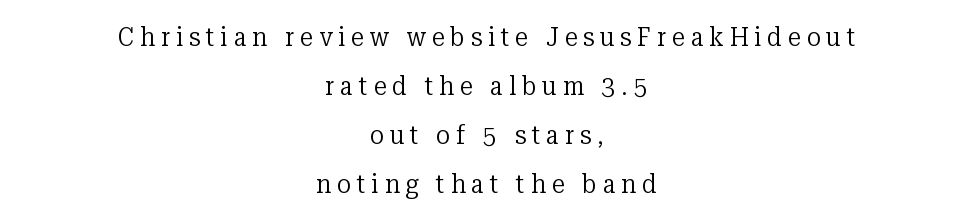
The typeface has the unassuming heft of standard copy or less. Every character sits straight up, as roman type does. Only glyphs here, with clear space below each row. Inter-character spacing is expanded well beyond the font's built-in metrics. One-word summary of the alignment: center.
